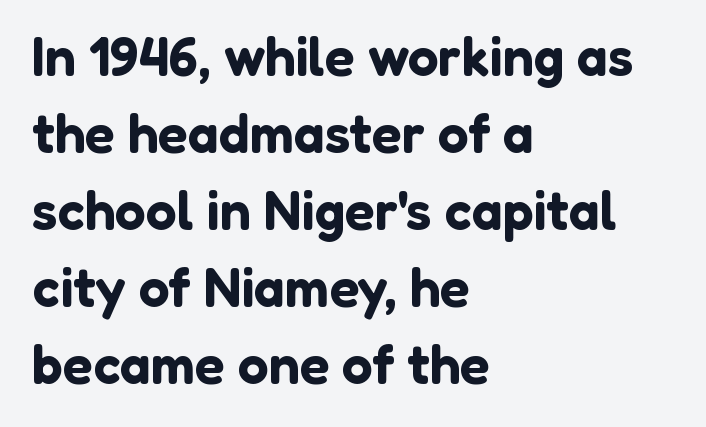
{"serif": "no", "italic": "no", "width": "normal", "stroke_contrast": "low", "x_height": "medium", "monospaced": "no", "underline": "no", "align": "left", "line_spacing": "normal", "line_spacing_ratio": 1.4, "letter_spacing": "normal", "letter_spacing_em": 0.0, "glyph_px": 55}
